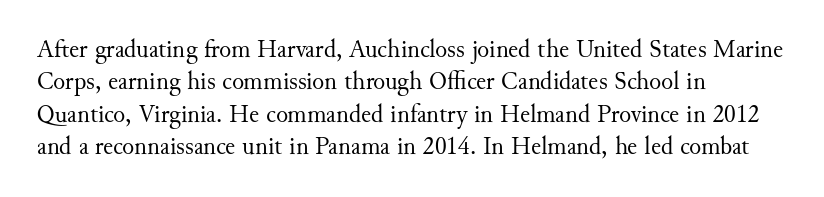
The words here are not underlined. Whoever set this chose a conventional vertical rhythm. Honestly, the letter spacing is just normal — you wouldn't notice it. Tall strokes in this sample are plumb rather than angled. Compared with a centered layout, this one pins lines to the left instead. The weight tops out at a normal text grade.
